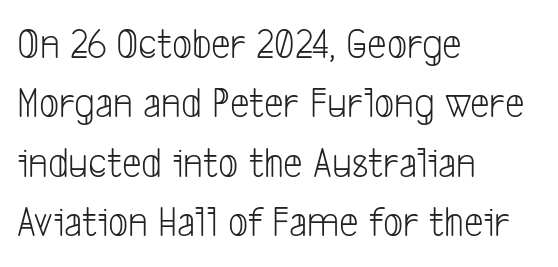
Compared with a centered layout, this one pins lines to the left instead. The passage shown is typeset with a sans-serif family. The passage shown is not bold in any degree. Regarding leading, the lines here are spaced in the standard way. Bare-footed words on every line. Is the letter spacing exaggerated? No — it looks like the ordinary default.
